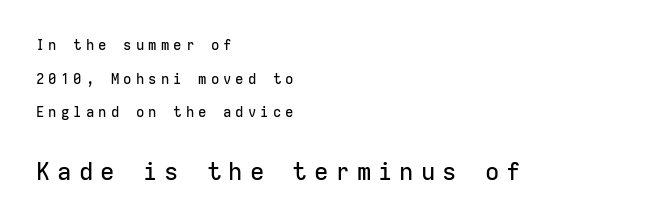
Q: Is the text italic (slanted)? A: No, it is upright.
Q: Is the text underlined? A: No.
Q: How is the paragraph aligned? A: Left-aligned.
Q: Is the spacing between letters normal or unusually wide? A: Unusually wide.
Q: Is the spacing between lines tight, normal or loose? A: Loose.
Q: Which block of text is set in a larger size, the first (top) or the second (bottom)? A: The second (bottom) one.
